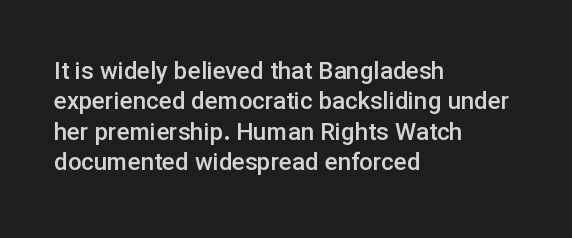
{"italic": "no", "bold": "semi", "underline": "no", "align": "left", "line_spacing": "normal", "line_spacing_ratio": 1.27, "letter_spacing": "normal", "letter_spacing_em": 0.0, "glyph_px": 24}
